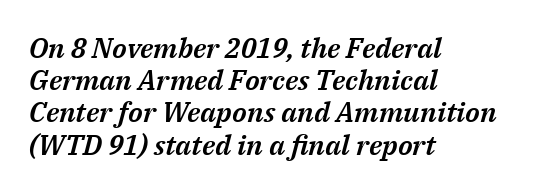
The image shows 28 px text type, italic (leaning right); set left-aligned, tight line spacing (1.15x), normal letter spacing, not underlined; medium stroke contrast and a medium x-height.
